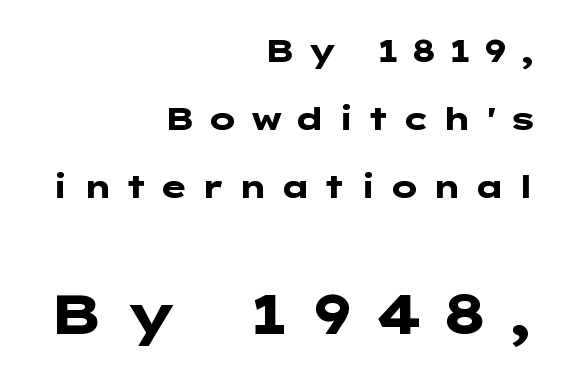
Tracking value appears strongly positive — letters spread wide. Classification — sans serif. Notice how the passage keeps a crisp vertical edge on the right only. Bold? Absolutely — the strokes are thick and heavy.
